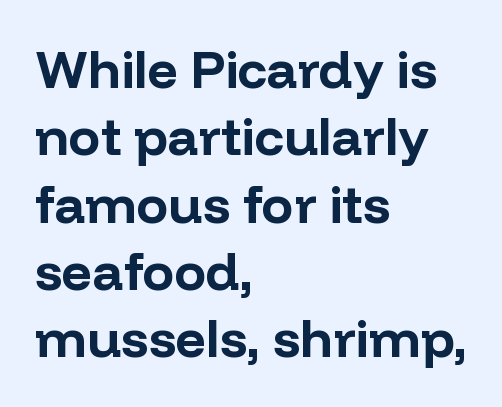
The image shows 53 px bold sans-serif type, upright; set left-aligned, normal line spacing (1.27x), normal letter spacing, not underlined; low stroke contrast and a medium x-height.
